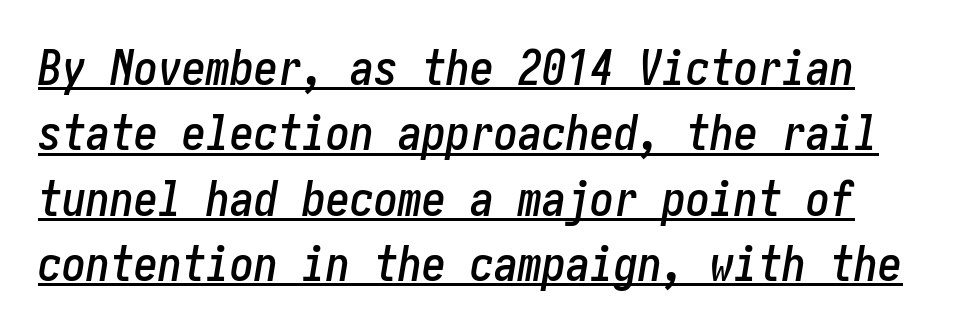
The string is rendered with underlining switched on. Is the type slanted? Yes — the strokes lean at a clear angle. Summary of vertical rhythm: regular, with standard interline spacing. Tracking value appears to be zero — textbook default spacing.
